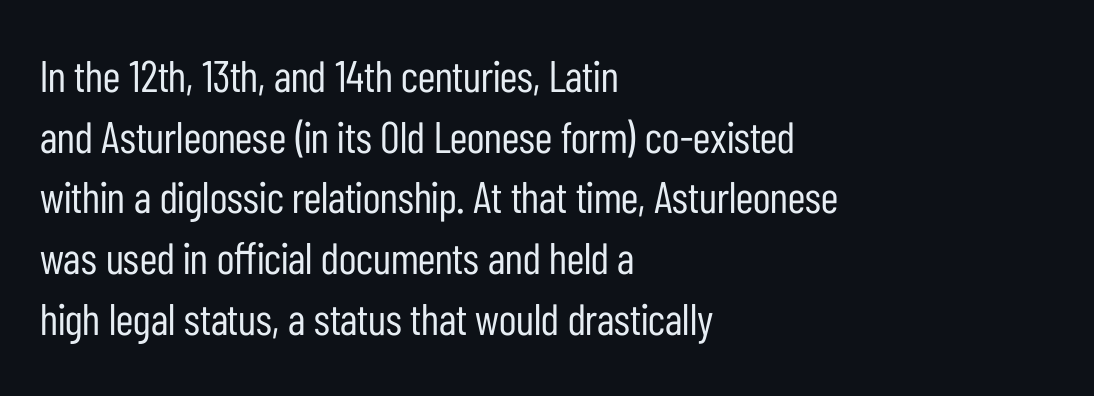
Q: Is the text bold? A: No.
Q: Is the text italic (slanted)? A: No, it is upright.
Q: Is the typeface a serif or a sans-serif typeface? A: Sans-serif.
Q: Is the text underlined? A: No.
Q: How is the paragraph aligned? A: Left-aligned.
Q: Is the spacing between letters normal or unusually wide? A: Normal.
Q: Is the spacing between lines tight, normal or loose? A: Normal.
Q: Width (condensed, normal, or wide)? A: Condensed.
Q: Stroke contrast? A: Low.
Q: x-height? A: Medium.
Q: Monospaced? A: No.
